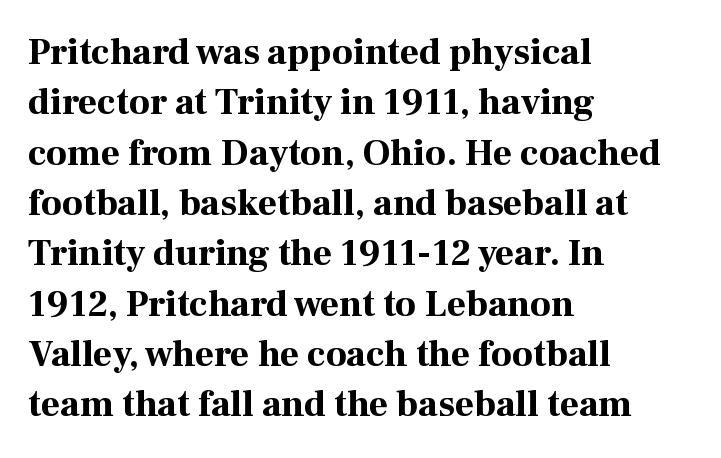
{"serif": "yes", "italic": "no", "bold": "yes", "weight": "bold", "width": "normal", "stroke_contrast": "high", "x_height": "medium", "monospaced": "no", "underline": "no", "align": "left", "line_spacing": "normal", "line_spacing_ratio": 1.36, "letter_spacing": "normal", "letter_spacing_em": 0.0, "glyph_px": 37}
